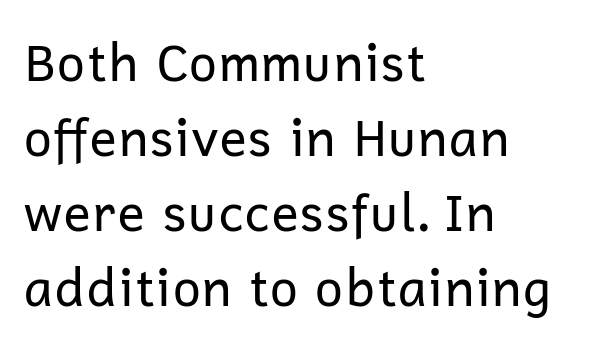
{"serif": "no", "italic": "no", "bold": "no", "weight": "regular", "width": "normal", "stroke_contrast": "low", "x_height": "medium", "monospaced": "no", "underline": "no", "align": "left", "line_spacing": "normal", "line_spacing_ratio": 1.47, "letter_spacing": "normal", "letter_spacing_em": 0.0, "glyph_px": 51}
